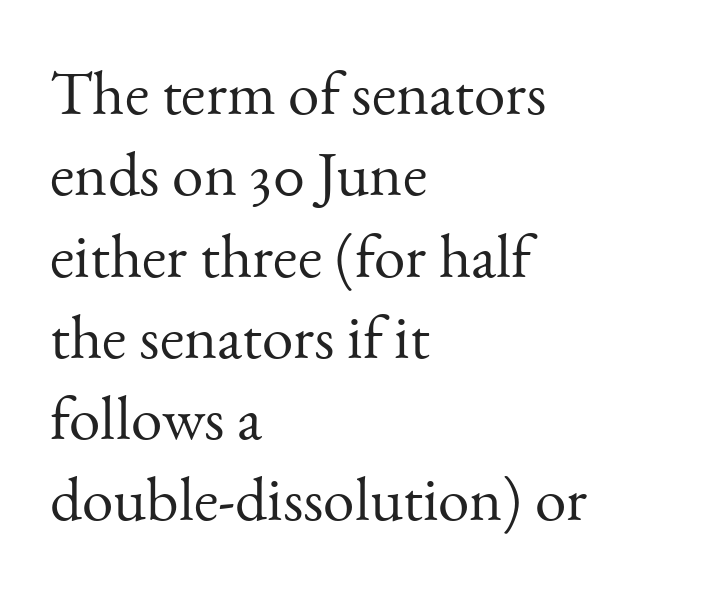
{"serif": "yes", "italic": "no", "bold": "no", "weight": "light", "width": "normal", "stroke_contrast": "medium", "x_height": "small", "monospaced": "no", "underline": "no", "align": "left", "line_spacing": "normal", "line_spacing_ratio": 1.29, "letter_spacing": "normal", "letter_spacing_em": 0.0, "glyph_px": 63}
